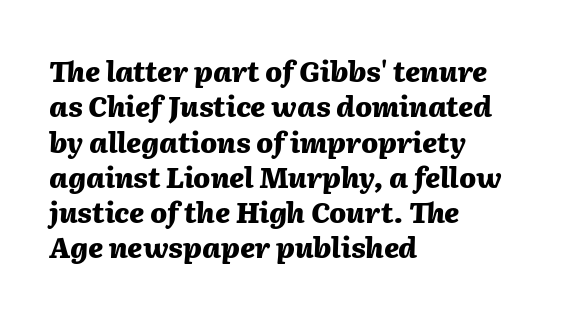
Q: Is the text bold? A: Yes.
Q: Is the text italic (slanted)? A: Yes, it leans right by about 2 degrees.
Q: Is the text underlined? A: No.
Q: How is the paragraph aligned? A: Left-aligned.
Q: Is the spacing between letters normal or unusually wide? A: Normal.
Q: Is the spacing between lines tight, normal or loose? A: Normal.
Q: Width (condensed, normal, or wide)? A: Normal.
Q: Stroke contrast? A: Medium.
Q: x-height? A: Medium.
Q: Monospaced? A: No.
